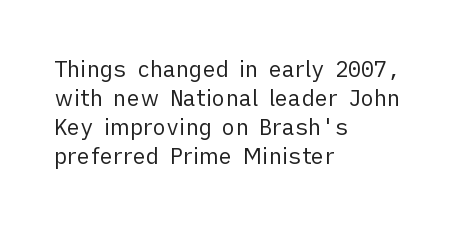
{"italic": "no", "bold": "no", "underline": "no", "align": "left", "line_spacing": "normal", "line_spacing_ratio": 1.32, "letter_spacing": "normal", "letter_spacing_em": 0.0, "glyph_px": 22}
